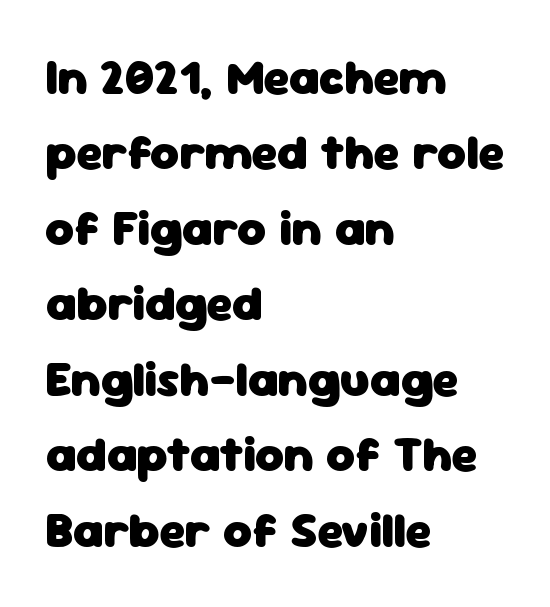
Q: Is the text bold? A: Yes.
Q: Is the text italic (slanted)? A: No, it is upright.
Q: Is the typeface a serif or a sans-serif typeface? A: Sans-serif.
Q: Is the text underlined? A: No.
Q: How is the paragraph aligned? A: Left-aligned.
Q: Is the spacing between letters normal or unusually wide? A: Normal.
Q: Is the spacing between lines tight, normal or loose? A: Normal.
Q: Width (condensed, normal, or wide)? A: Normal.
Q: Stroke contrast? A: Low.
Q: x-height? A: Medium.
Q: Monospaced? A: No.
